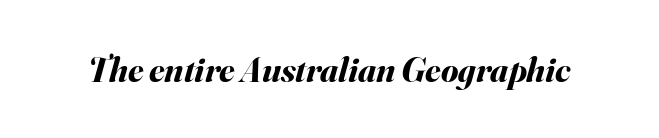
{"italic": "yes", "lean": "right", "slant_degrees": 16, "bold": "yes", "weight": "bold", "width": "normal", "stroke_contrast": "medium", "x_height": "small", "monospaced": "no", "underline": "no", "letter_spacing": "normal", "letter_spacing_em": 0.0, "glyph_px": 35}
